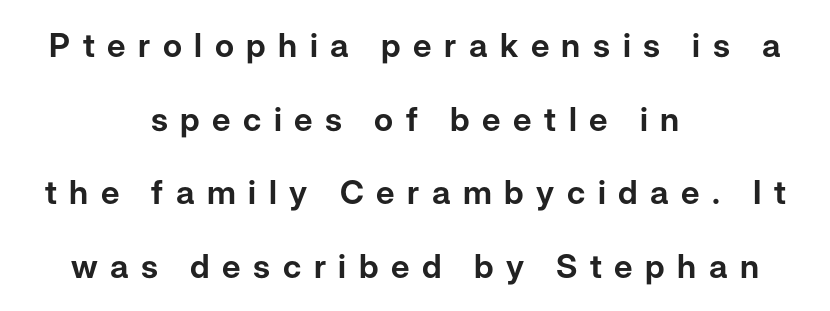
{"serif": "no", "italic": "no", "width": "normal", "stroke_contrast": "low", "x_height": "medium", "monospaced": "no", "underline": "no", "align": "center", "line_spacing": "loose", "line_spacing_ratio": 2.23, "letter_spacing": "wide", "letter_spacing_em": 0.38, "glyph_px": 33}
